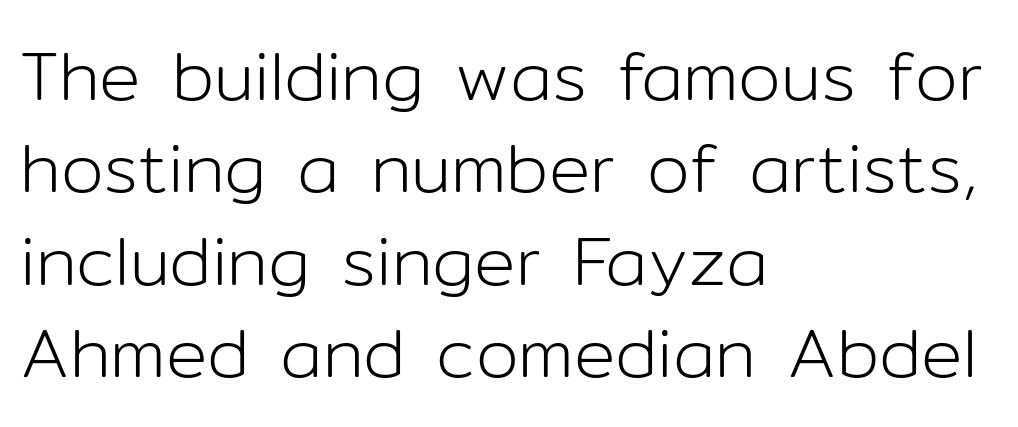
Q: Is the text bold? A: No.
Q: Is the text italic (slanted)? A: No, it is upright.
Q: Is the typeface a serif or a sans-serif typeface? A: Sans-serif.
Q: Is the text underlined? A: No.
Q: How is the paragraph aligned? A: Left-aligned.
Q: Is the spacing between letters normal or unusually wide? A: Normal.
Q: Is the spacing between lines tight, normal or loose? A: Normal.
Q: Width (condensed, normal, or wide)? A: Normal.
Q: Stroke contrast? A: Low.
Q: x-height? A: Medium.
Q: Monospaced? A: No.
